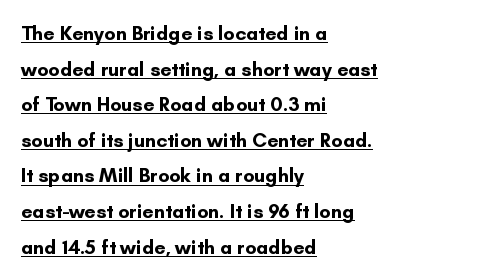
The image shows 20 px bold type, upright; set left-aligned, line spacing 1.78x, normal letter spacing, underlined.
